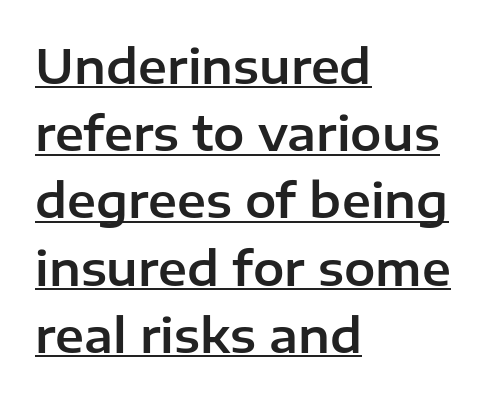
The letters advance in unequal steps, a hallmark of proportional type. In terms of letterform style, serifs are entirely absent. Standard letterfit; no display-style spreading of the glyphs. Rows of type keep a routine distance in the vertical direction.
